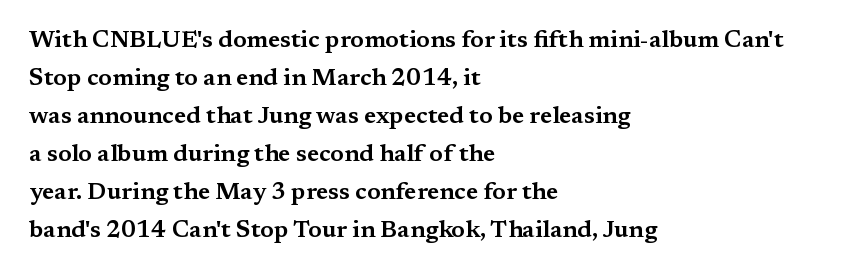
The specimen omits any rule beneath the text block's lines. Alignment: flush left. Italic? Not at all — the glyphs are vertical. The lines sit at an ordinary, default distance from one another. You could call the tracking neutral — neither tight nor loose.
